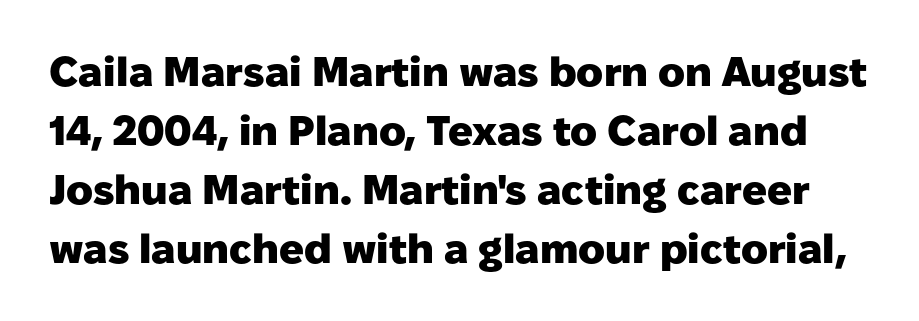
Line spacing here is normal. This is sans-serif lettering, the kind often seen on screens and signage. The space directly below the letters is spotless. You could not count columns in this text — the font is proportionally spaced. Vertical strokes here are truly vertical.
